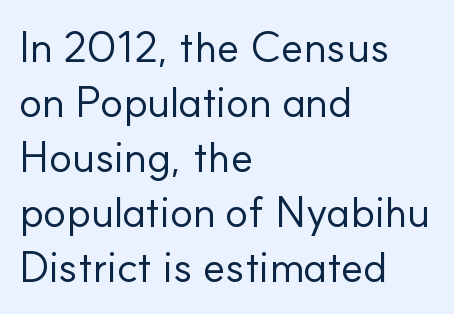
The image shows 43 px regular-weight sans-serif type, upright; set left-aligned, normal line spacing (1.28x), normal letter spacing, not underlined; low stroke contrast and a small x-height.
